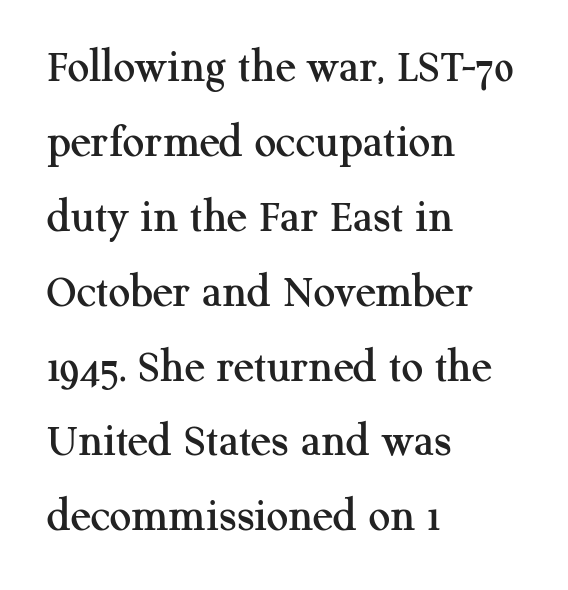
Q: Is the text italic (slanted)? A: No, it is upright.
Q: Is the typeface a serif or a sans-serif typeface? A: Serif.
Q: Is the text underlined? A: No.
Q: How is the paragraph aligned? A: Left-aligned.
Q: Is the spacing between letters normal or unusually wide? A: Normal.
Q: Is the spacing between lines tight, normal or loose? A: Normal.
Q: Width (condensed, normal, or wide)? A: Normal.
Q: Stroke contrast? A: Medium.
Q: x-height? A: Medium.
Q: Monospaced? A: No.
